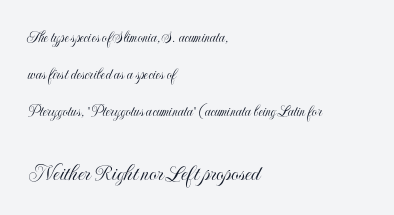
The typesetter chose a ragged-right arrangement here. Here the glyphs are tracked normally, forming tight word shapes. The words here are not underlined. The lines are spread far apart with generous leading.
